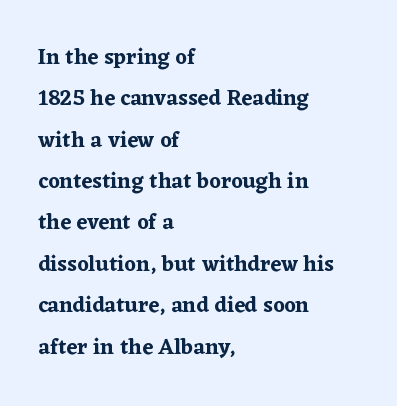
The image shows 22 px text type, upright; set left-aligned, line spacing 1.88x, normal letter spacing, not underlined.
